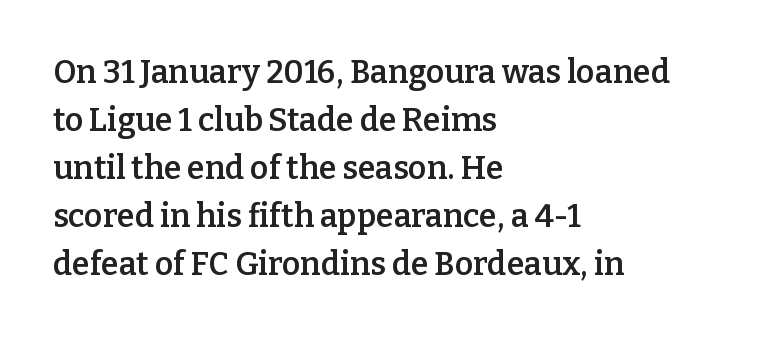
It's the straight-up-and-down kind of type. Is there much room between lines? A standard amount, neither cramped nor airy. On the weight axis this lands at semibold, roughly 600. A typesetter would call this zero additional tracking.
